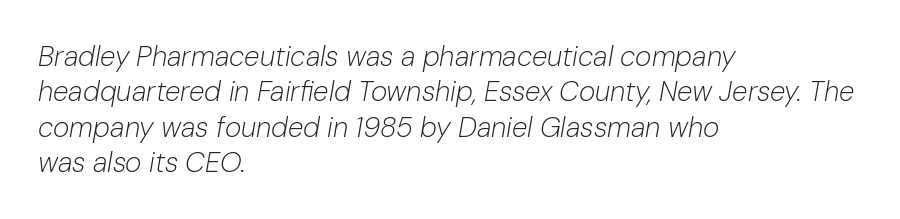
Q: Is the text bold? A: No.
Q: Is the text italic (slanted)? A: Yes, it leans right by about 10 degrees.
Q: Is the text underlined? A: No.
Q: How is the paragraph aligned? A: Left-aligned.
Q: Is the spacing between letters normal or unusually wide? A: Normal.
Q: Is the spacing between lines tight, normal or loose? A: Normal.
Q: Width (condensed, normal, or wide)? A: Normal.
Q: Stroke contrast? A: Low.
Q: x-height? A: Medium.
Q: Monospaced? A: No.
